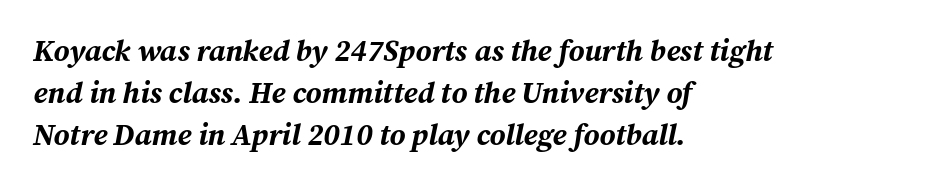
{"italic": "yes", "lean": "right", "slant_degrees": 12, "bold": "yes", "weight": "bold", "width": "normal", "stroke_contrast": "medium", "x_height": "medium", "monospaced": "no", "underline": "no", "align": "left", "line_spacing": "normal", "line_spacing_ratio": 1.4, "letter_spacing": "normal", "letter_spacing_em": 0.0, "glyph_px": 30}
